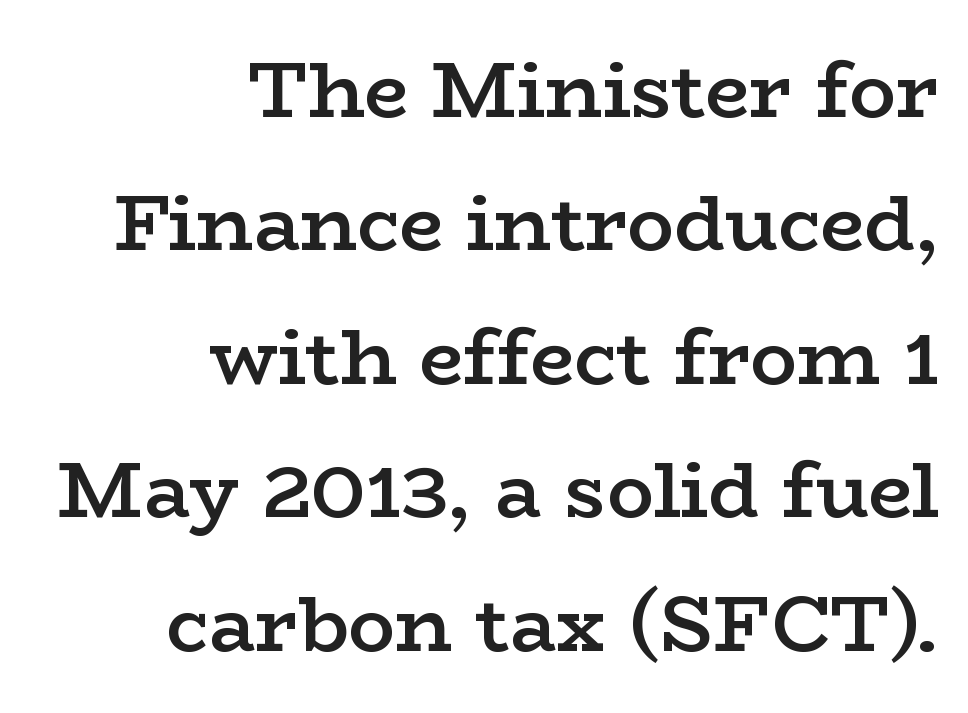
{"serif": "yes", "italic": "no", "bold": "semi", "weight": "semibold", "width": "wide", "stroke_contrast": "low", "x_height": "medium", "monospaced": "no", "underline": "no", "align": "right", "line_spacing_ratio": 1.71, "letter_spacing": "normal", "letter_spacing_em": 0.0, "glyph_px": 78}
